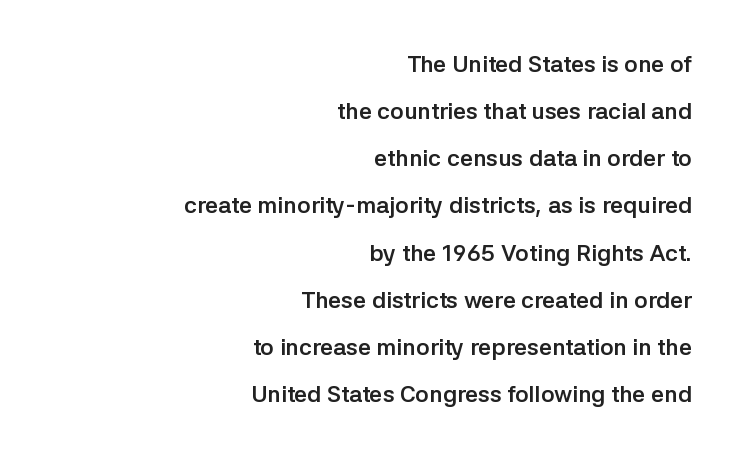
The image shows 23 px bold type, upright; set right-aligned, loose line spacing (2.05x), normal letter spacing, not underlined.
